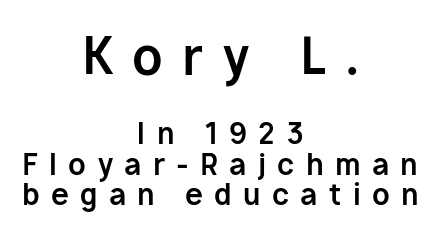
The image shows 50 px bold sans-serif type, upright; set centered, tight line spacing (1.06x), unusually wide letter spacing (+0.39 em), not underlined; the first (top) block is 1.72x larger; low stroke contrast and a medium x-height.
